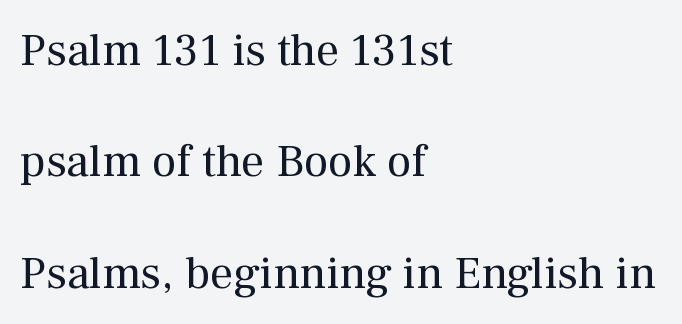
Q: Is the text bold? A: No.
Q: Is the text italic (slanted)? A: No, it is upright.
Q: Is the typeface a serif or a sans-serif typeface? A: Serif.
Q: Is the text underlined? A: No.
Q: How is the paragraph aligned? A: Left-aligned.
Q: Is the spacing between letters normal or unusually wide? A: Normal.
Q: Is the spacing between lines tight, normal or loose? A: Loose.
Q: Width (condensed, normal, or wide)? A: Normal.
Q: Stroke contrast? A: Medium.
Q: x-height? A: Medium.
Q: Monospaced? A: No.
